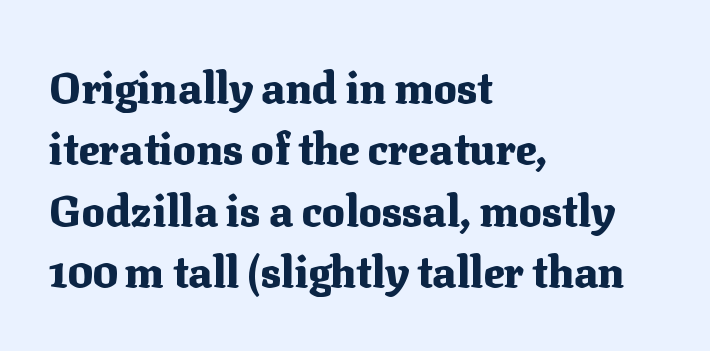
The image shows 43 px heavy serif type, upright; set left-aligned, normal line spacing (1.43x), normal letter spacing, not underlined; medium stroke contrast and a medium x-height.
